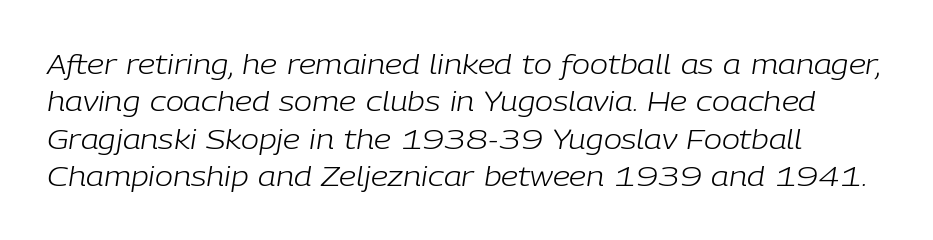
The image shows 27 px text type, italic (leaning right); set normal line spacing (1.38x), normal letter spacing, not underlined.
